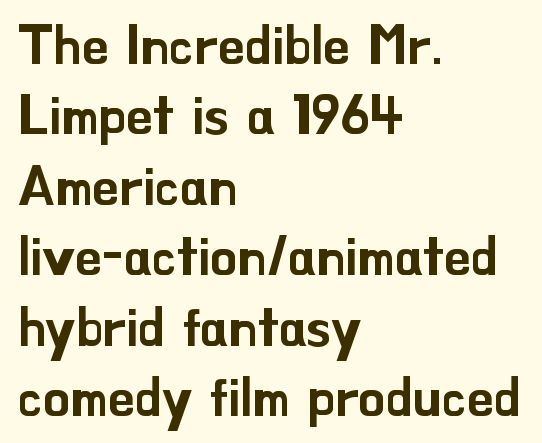
{"serif": "no", "italic": "no", "width": "normal", "stroke_contrast": "low", "x_height": "small", "monospaced": "no", "underline": "no", "align": "left", "line_spacing": "normal", "line_spacing_ratio": 1.33, "letter_spacing": "normal", "letter_spacing_em": 0.0, "glyph_px": 53}
